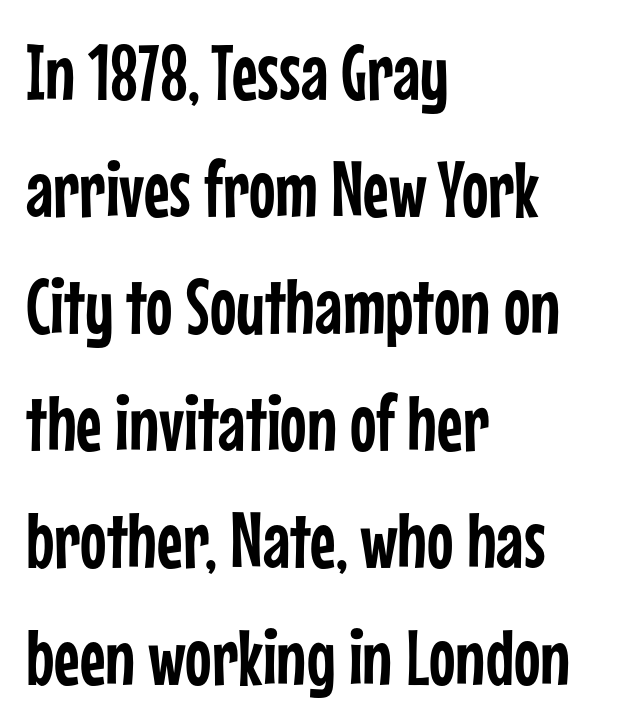
{"serif": "no", "italic": "no", "width": "condensed", "stroke_contrast": "low", "x_height": "medium", "monospaced": "no", "underline": "no", "align": "left", "line_spacing": "normal", "line_spacing_ratio": 1.48, "letter_spacing": "normal", "letter_spacing_em": 0.0, "glyph_px": 79}
